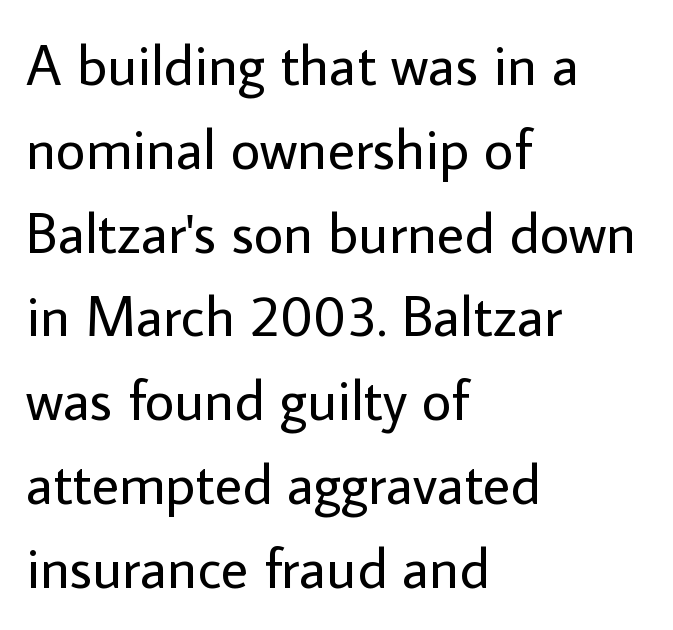
The image shows 57 px regular-weight sans-serif type, upright; set left-aligned, normal line spacing (1.47x), normal letter spacing, not underlined; low stroke contrast and a medium x-height.
